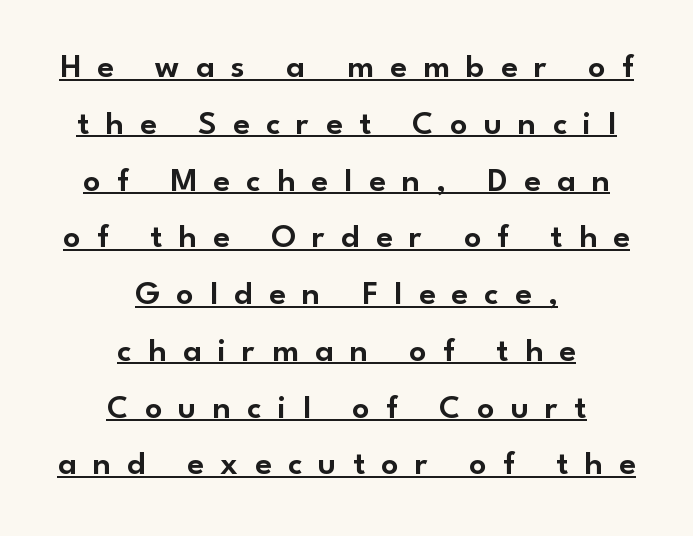
Q: Is the text italic (slanted)? A: No, it is upright.
Q: Is the typeface a serif or a sans-serif typeface? A: Sans-serif.
Q: Is the text underlined? A: Yes.
Q: How is the paragraph aligned? A: Centered.
Q: Is the spacing between letters normal or unusually wide? A: Unusually wide.
Q: Is the spacing between lines tight, normal or loose? A: Normal.
Q: Width (condensed, normal, or wide)? A: Normal.
Q: Stroke contrast? A: Low.
Q: x-height? A: Small.
Q: Monospaced? A: No.
